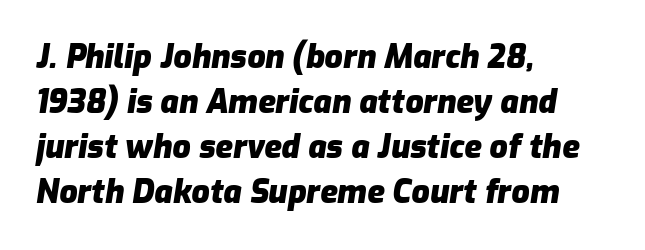
Character widths vary here, with narrow letters taking less room than wide ones. Plain, unruled lines of type. Does the copy run flush right? No — it runs flush left. The letterforms sit shoulder to shoulder at normal distance.
